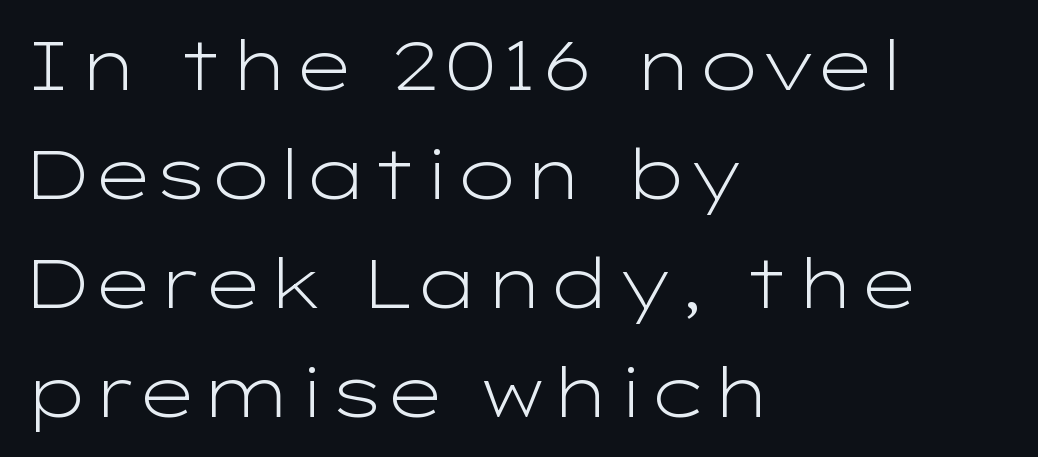
{"serif": "no", "italic": "no", "bold": "no", "weight": "light", "width": "wide", "stroke_contrast": "low", "x_height": "medium", "monospaced": "no", "underline": "no", "align": "left", "line_spacing": "normal", "line_spacing_ratio": 1.58, "letter_spacing": "normal", "letter_spacing_em": 0.0, "glyph_px": 69}
